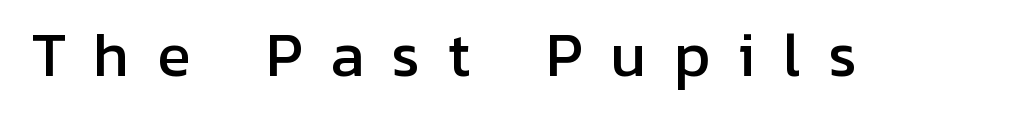
Q: Is the text italic (slanted)? A: No, it is upright.
Q: Is the typeface a serif or a sans-serif typeface? A: Sans-serif.
Q: Is the text underlined? A: No.
Q: Is the spacing between letters normal or unusually wide? A: Unusually wide.
Q: Width (condensed, normal, or wide)? A: Normal.
Q: Stroke contrast? A: Low.
Q: x-height? A: Medium.
Q: Monospaced? A: No.
